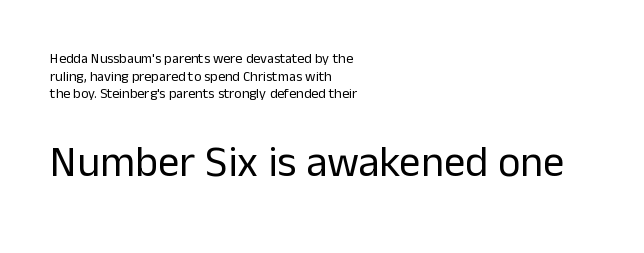
{"serif": "no", "italic": "no", "bold": "no", "weight": "regular", "width": "normal", "stroke_contrast": "low", "x_height": "medium", "monospaced": "no", "underline": "no", "align": "left", "line_spacing": "normal", "line_spacing_ratio": 1.26, "letter_spacing": "normal", "letter_spacing_em": 0.0, "larger_block": "second", "size_ratio": 3.07, "glyph_px": 43}
